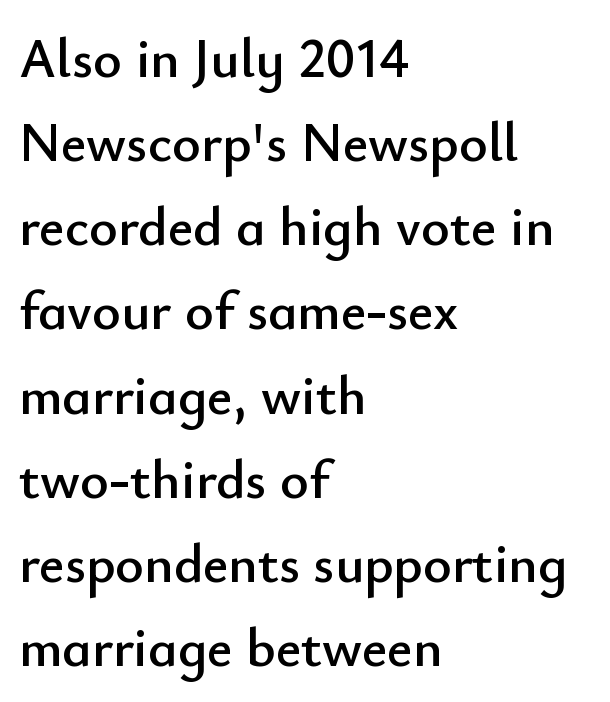
{"serif": "no", "italic": "no", "width": "normal", "stroke_contrast": "low", "x_height": "small", "monospaced": "no", "underline": "no", "align": "left", "line_spacing": "normal", "line_spacing_ratio": 1.53, "letter_spacing": "normal", "letter_spacing_em": 0.0, "glyph_px": 55}
